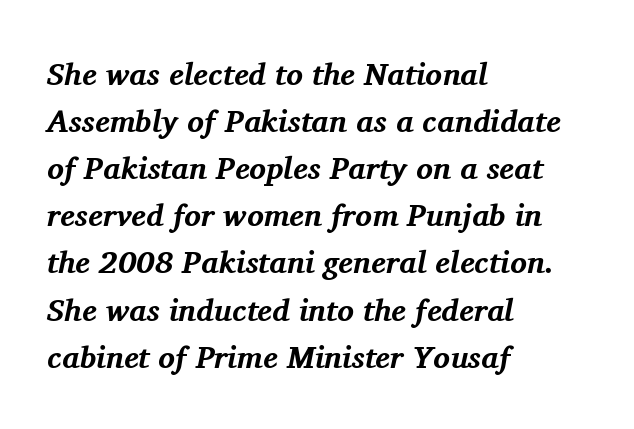
Q: Is the text bold? A: Yes.
Q: Is the text italic (slanted)? A: Yes, it leans right by about 11 degrees.
Q: Is the typeface a serif or a sans-serif typeface? A: Serif.
Q: Is the text underlined? A: No.
Q: How is the paragraph aligned? A: Left-aligned.
Q: Is the spacing between letters normal or unusually wide? A: Normal.
Q: Is the spacing between lines tight, normal or loose? A: Normal.
Q: Width (condensed, normal, or wide)? A: Normal.
Q: Stroke contrast? A: Medium.
Q: x-height? A: Medium.
Q: Monospaced? A: No.
